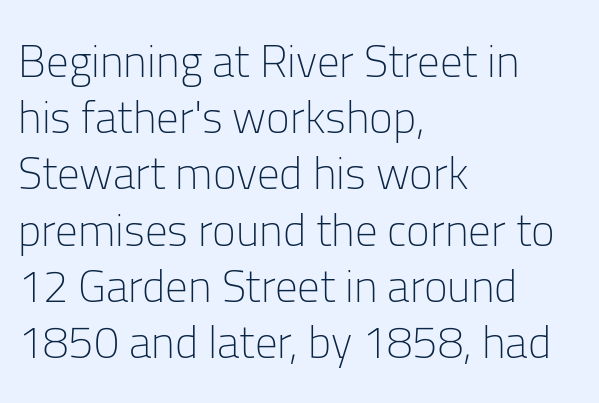
The image shows 45 px light sans-serif type, upright; set left-aligned, normal line spacing (1.25x), normal letter spacing, not underlined; low stroke contrast and a medium x-height.
